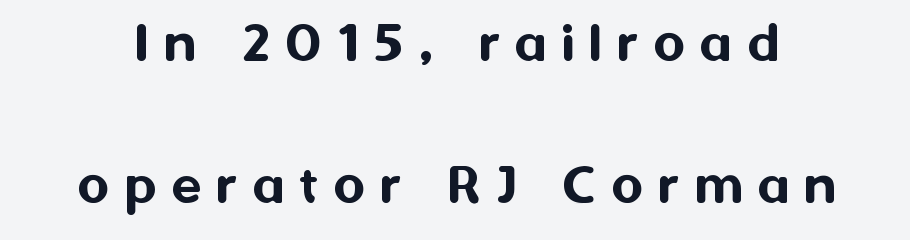
Q: Is the text italic (slanted)? A: No, it is upright.
Q: Is the typeface a serif or a sans-serif typeface? A: Sans-serif.
Q: Is the text underlined? A: No.
Q: Is the spacing between letters normal or unusually wide? A: Unusually wide.
Q: Is the spacing between lines tight, normal or loose? A: Loose.
Q: Width (condensed, normal, or wide)? A: Normal.
Q: Stroke contrast? A: Medium.
Q: x-height? A: Medium.
Q: Monospaced? A: No.
